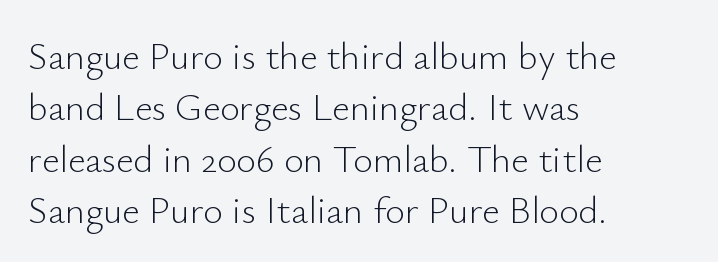
Q: Is the text bold? A: No.
Q: Is the text italic (slanted)? A: No, it is upright.
Q: Is the typeface a serif or a sans-serif typeface? A: Sans-serif.
Q: Is the text underlined? A: No.
Q: How is the paragraph aligned? A: Left-aligned.
Q: Is the spacing between letters normal or unusually wide? A: Normal.
Q: Is the spacing between lines tight, normal or loose? A: Normal.
Q: Width (condensed, normal, or wide)? A: Normal.
Q: Stroke contrast? A: Low.
Q: x-height? A: Small.
Q: Monospaced? A: No.
